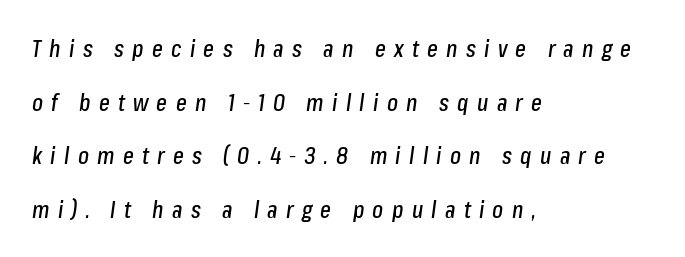
Q: Is the text italic (slanted)? A: Yes, it leans right by about 8 degrees.
Q: Is the text underlined? A: No.
Q: How is the paragraph aligned? A: Left-aligned.
Q: Is the spacing between letters normal or unusually wide? A: Unusually wide.
Q: Is the spacing between lines tight, normal or loose? A: Loose.
